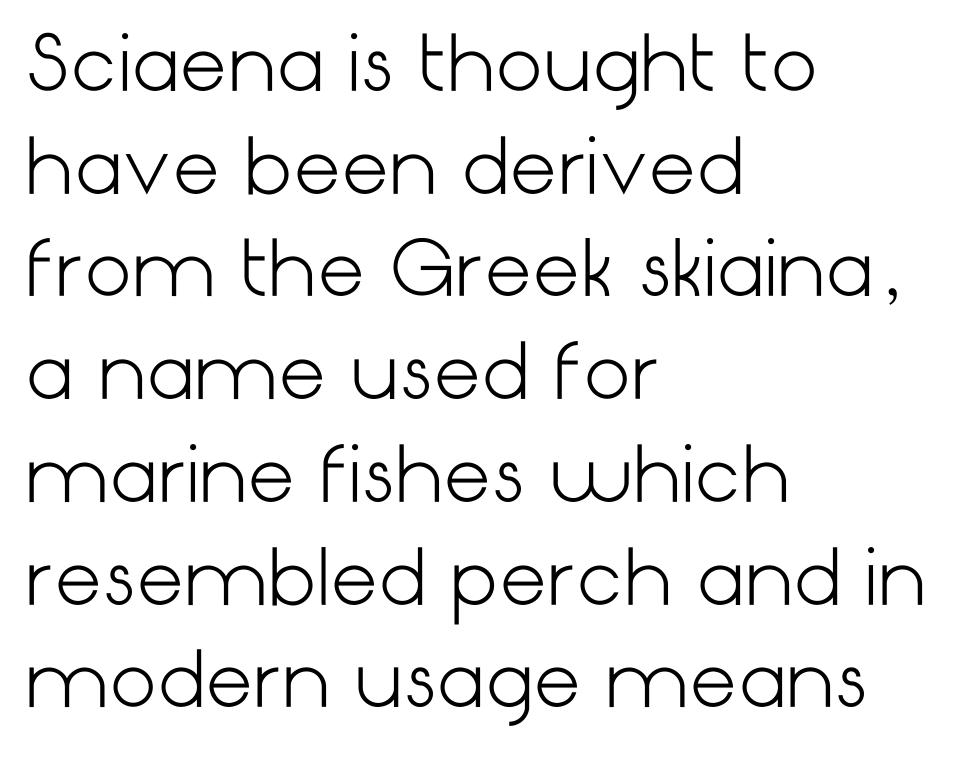
The letters sit at their default tracking, neither squeezed nor spread. Glance below the letters and you will spot only blank space. Each letter's strokes conclude bluntly, with no projecting serifs. Weight: not bold — regular or lighter. Italic: no, the glyphs are upright roman. Every row of glyphs begins at an identical x-position on the left.
